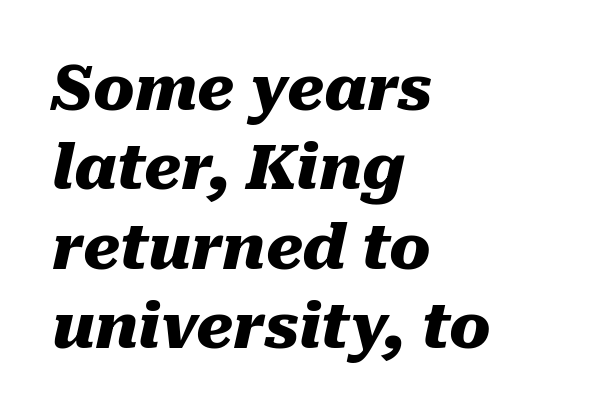
The image shows 62 px heavy type, italic (leaning right); set left-aligned, normal line spacing (1.28x), normal letter spacing, not underlined; medium stroke contrast and a medium x-height.
